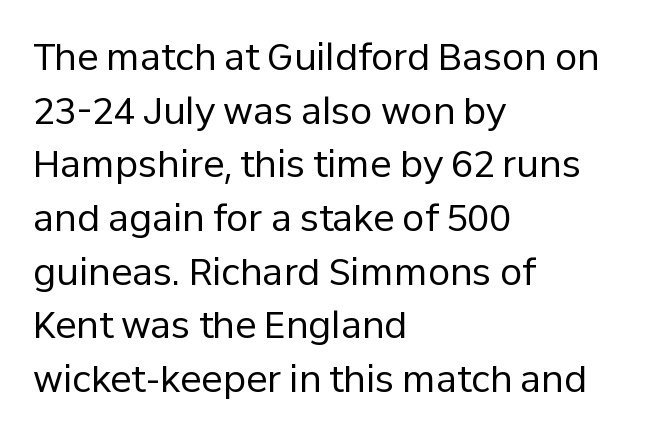
The space directly below the letters is spotless. Does the leading feel generous? No, just average. It's the straight-up-and-down kind of type. Is the type heavy? It reads as light-to-regular instead.
